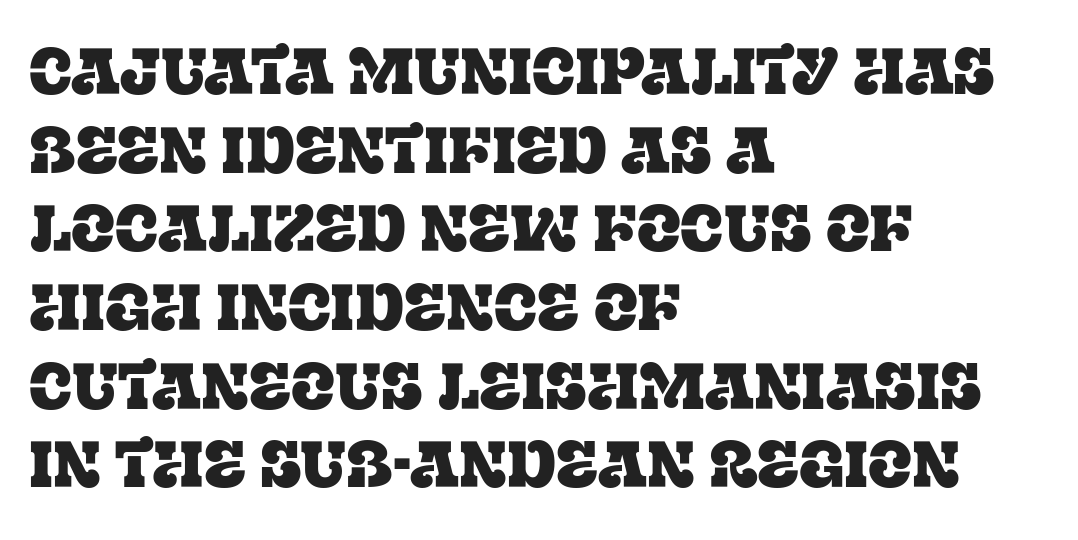
Q: Is the text italic (slanted)? A: No, it is upright.
Q: Is the typeface a serif or a sans-serif typeface? A: Serif.
Q: Is the text underlined? A: No.
Q: How is the paragraph aligned? A: Left-aligned.
Q: Is the spacing between letters normal or unusually wide? A: Normal.
Q: Width (condensed, normal, or wide)? A: Normal.
Q: Stroke contrast? A: Low.
Q: x-height? A: Large.
Q: Monospaced? A: No.
